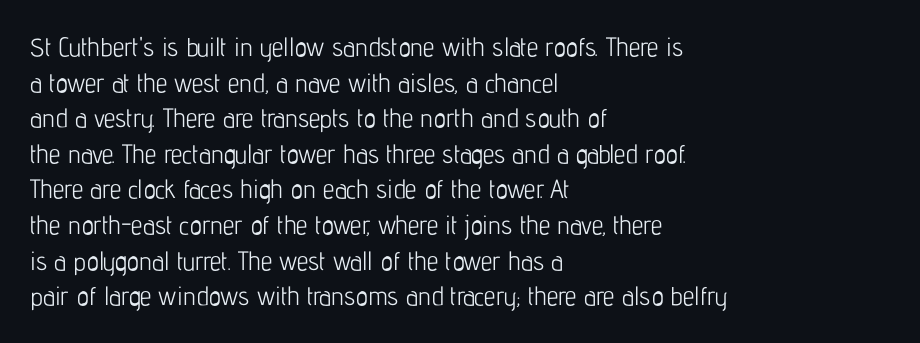
The line texture is even and compact thanks to regular tracking. Honestly, the row spacing looks completely unremarkable. Every row of glyphs begins at an identical x-position on the left. The letters stand straight up with perfectly vertical stems. Stroke thickness stays within the range of a standard reading face or lighter. Unmarked baselines from the first word to the last.
